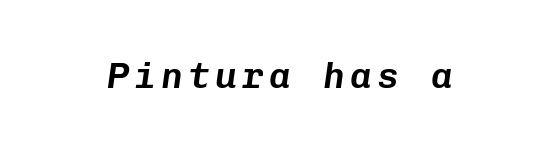
Q: Is the text italic (slanted)? A: Yes, it leans right by about 8 degrees.
Q: Is the text underlined? A: No.
Q: Width (condensed, normal, or wide)? A: Normal.
Q: Stroke contrast? A: Low.
Q: x-height? A: Medium.
Q: Monospaced? A: Yes.
